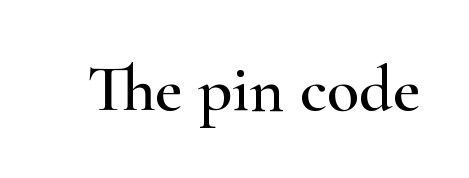
Unlike italic type, these characters show no tilt at all. I'd call this a serif setting — the letters wear small feet. Glance below the letters and you will spot only blank space. Varying glyph widths throughout — classic text-font behaviour.
